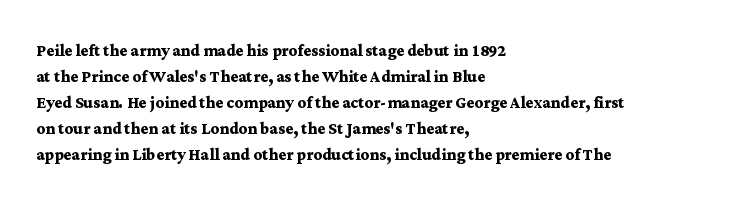
Q: Is the text bold? A: Yes.
Q: Is the text italic (slanted)? A: No, it is upright.
Q: Is the text underlined? A: No.
Q: How is the paragraph aligned? A: Left-aligned.
Q: Is the spacing between letters normal or unusually wide? A: Normal.
